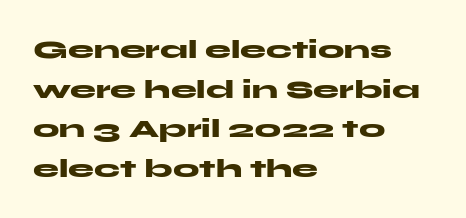
{"italic": "no", "bold": "yes", "underline": "no", "align": "left", "line_spacing": "normal", "line_spacing_ratio": 1.52, "letter_spacing": "normal", "letter_spacing_em": 0.0, "glyph_px": 26}
